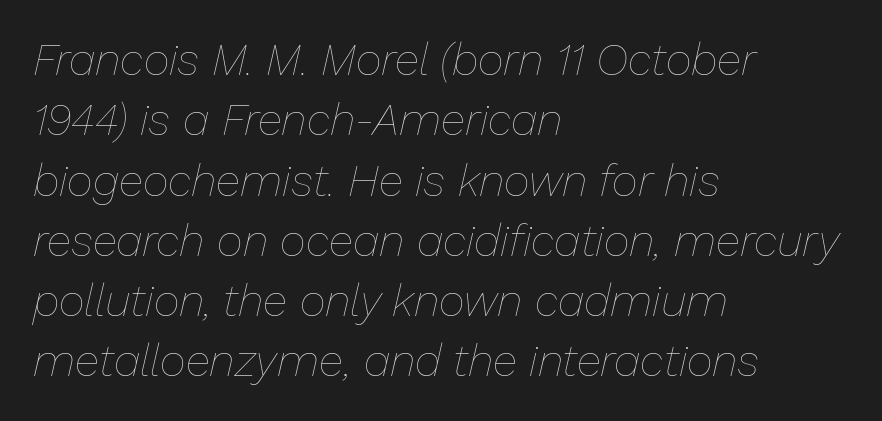
Q: Is the text bold? A: No.
Q: Is the text italic (slanted)? A: Yes, it leans right by about 13 degrees.
Q: Is the text underlined? A: No.
Q: How is the paragraph aligned? A: Left-aligned.
Q: Is the spacing between letters normal or unusually wide? A: Normal.
Q: Is the spacing between lines tight, normal or loose? A: Normal.
Q: Width (condensed, normal, or wide)? A: Normal.
Q: Stroke contrast? A: Low.
Q: x-height? A: Medium.
Q: Monospaced? A: No.
